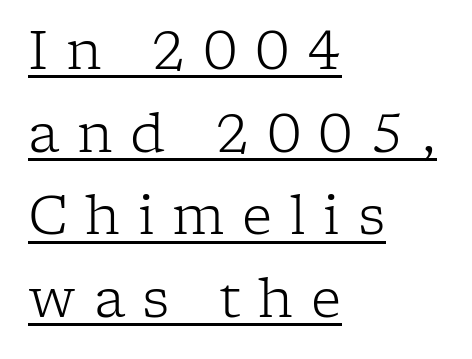
{"serif": "yes", "italic": "no", "bold": "no", "weight": "light", "width": "normal", "stroke_contrast": "low", "x_height": "medium", "monospaced": "no", "underline": "yes", "align": "left", "line_spacing": "normal", "line_spacing_ratio": 1.56, "letter_spacing": "wide", "letter_spacing_em": 0.33, "glyph_px": 53}
